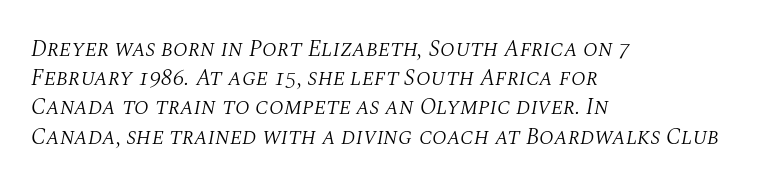
Q: Is the text bold? A: No.
Q: Is the text italic (slanted)? A: Yes, it leans right by about 10 degrees.
Q: Is the text underlined? A: No.
Q: How is the paragraph aligned? A: Left-aligned.
Q: Is the spacing between letters normal or unusually wide? A: Normal.
Q: Is the spacing between lines tight, normal or loose? A: Normal.
